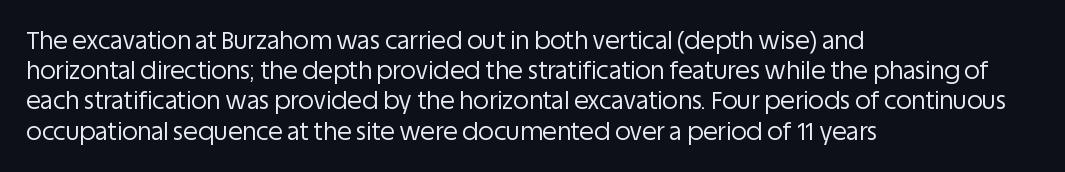
The weight would be labelled regular, book, light, or lighter still. Every stem runs plumb, perpendicular to the baseline. Descender tails drop into unmarked territory. One glance says typical: line gaps are just what's usual.
